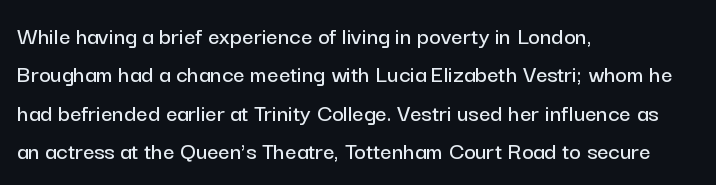
Q: Is the text italic (slanted)? A: No, it is upright.
Q: Is the text underlined? A: No.
Q: How is the paragraph aligned? A: Left-aligned.
Q: Is the spacing between letters normal or unusually wide? A: Normal.
Q: Is the spacing between lines tight, normal or loose? A: Normal.
